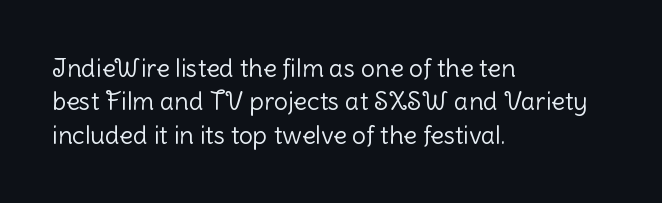
Q: Is the text bold? A: No.
Q: Is the text italic (slanted)? A: No, it is upright.
Q: Is the text underlined? A: No.
Q: How is the paragraph aligned? A: Left-aligned.
Q: Is the spacing between letters normal or unusually wide? A: Normal.
Q: Is the spacing between lines tight, normal or loose? A: Normal.
